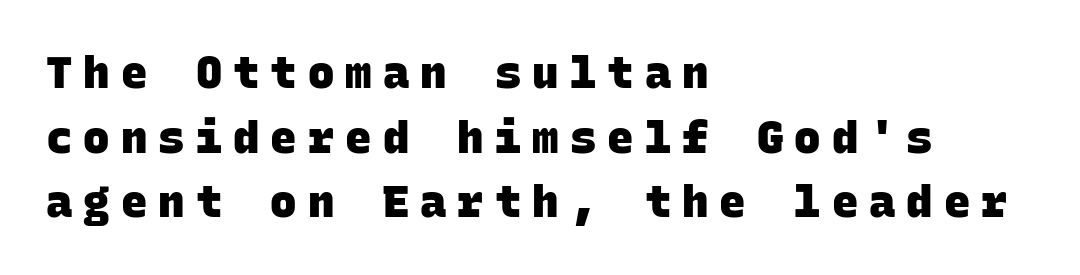
The image shows 44 px heavy sans-serif type, monospaced; set left-aligned, normal line spacing (1.47x), unusually wide letter spacing (+0.25 em), not underlined; low stroke contrast and a large x-height.
